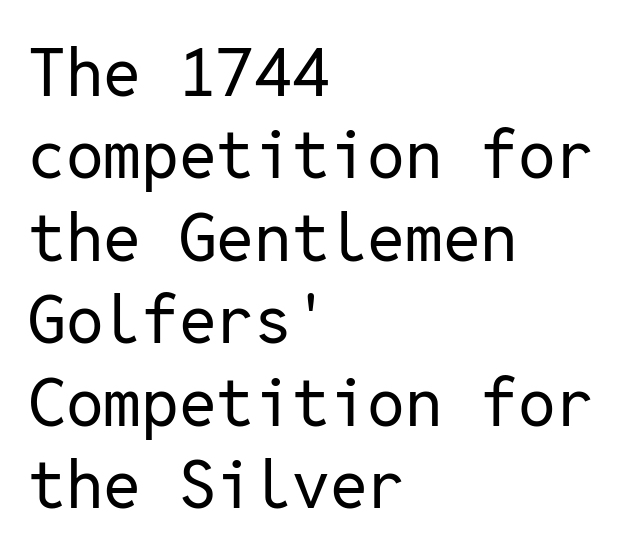
Looks like terminal output: every glyph gets an equal slot. Unbolded letterforms with no extra heft. Nope, not italic — everything's standing straight. Default kerning and tracking; the words read as compact shapes.
